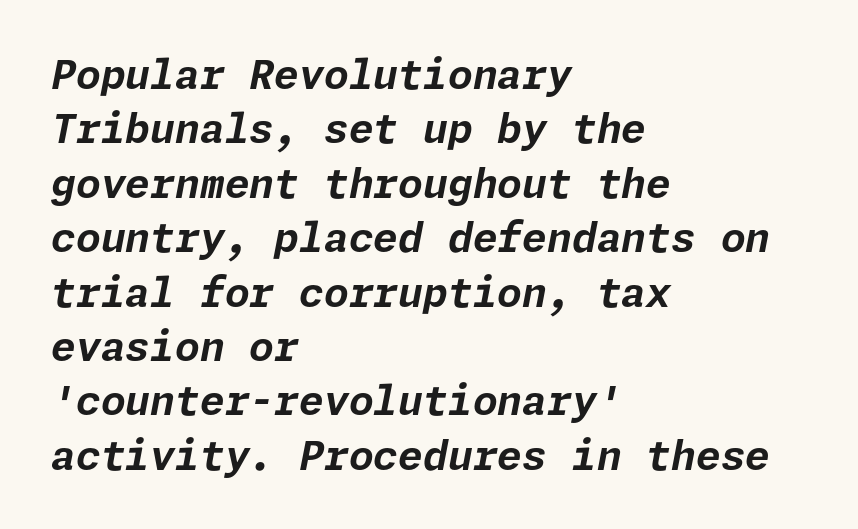
Q: Is the text bold? A: Yes.
Q: Is the text italic (slanted)? A: Yes, it leans right by about 11 degrees.
Q: Is the text underlined? A: No.
Q: How is the paragraph aligned? A: Left-aligned.
Q: Is the spacing between letters normal or unusually wide? A: Normal.
Q: Is the spacing between lines tight, normal or loose? A: Normal.
Q: Width (condensed, normal, or wide)? A: Normal.
Q: Stroke contrast? A: Low.
Q: x-height? A: Medium.
